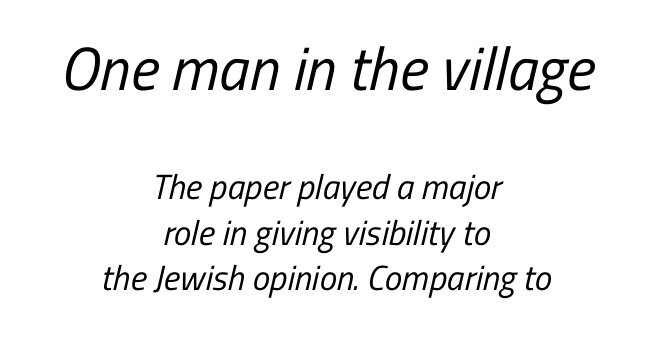
Q: Is the text bold? A: No.
Q: Is the typeface a serif or a sans-serif typeface? A: Sans-serif.
Q: Is the text underlined? A: No.
Q: How is the paragraph aligned? A: Centered.
Q: Is the spacing between letters normal or unusually wide? A: Normal.
Q: Is the spacing between lines tight, normal or loose? A: Normal.
Q: Which block of text is set in a larger size, the first (top) or the second (bottom)? A: The first (top) one.
Q: Width (condensed, normal, or wide)? A: Condensed.
Q: Stroke contrast? A: Low.
Q: x-height? A: Medium.
Q: Monospaced? A: No.
